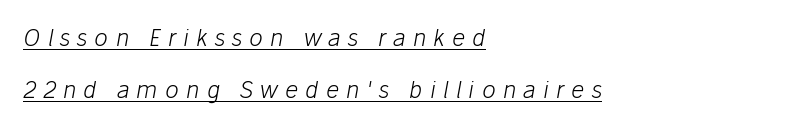
The block of text is sparse from top to bottom, with ample space between rows. Vertical stems look standard width or narrower in stroke. Each word looks stretched out because of the extra space between its letters. Observe the lean: these are italic letterforms.
